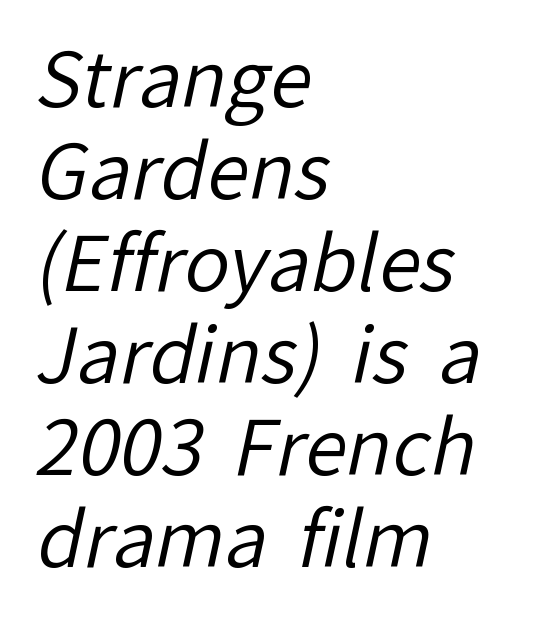
Q: Is the text bold? A: No.
Q: Is the typeface a serif or a sans-serif typeface? A: Sans-serif.
Q: Is the text underlined? A: No.
Q: How is the paragraph aligned? A: Left-aligned.
Q: Is the spacing between letters normal or unusually wide? A: Normal.
Q: Width (condensed, normal, or wide)? A: Normal.
Q: Stroke contrast? A: Low.
Q: x-height? A: Medium.
Q: Monospaced? A: No.
